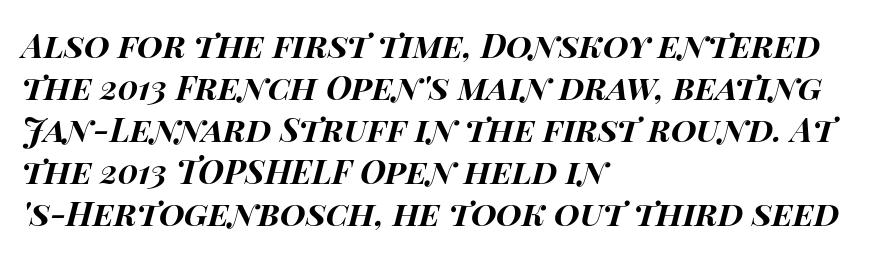
Q: Is the text bold? A: Yes.
Q: Is the text italic (slanted)? A: Yes, it leans right by about 15 degrees.
Q: Is the text underlined? A: No.
Q: How is the paragraph aligned? A: Left-aligned.
Q: Is the spacing between letters normal or unusually wide? A: Normal.
Q: Is the spacing between lines tight, normal or loose? A: Normal.
Q: Width (condensed, normal, or wide)? A: Wide.
Q: Stroke contrast? A: High.
Q: x-height? A: Large.
Q: Monospaced? A: No.
